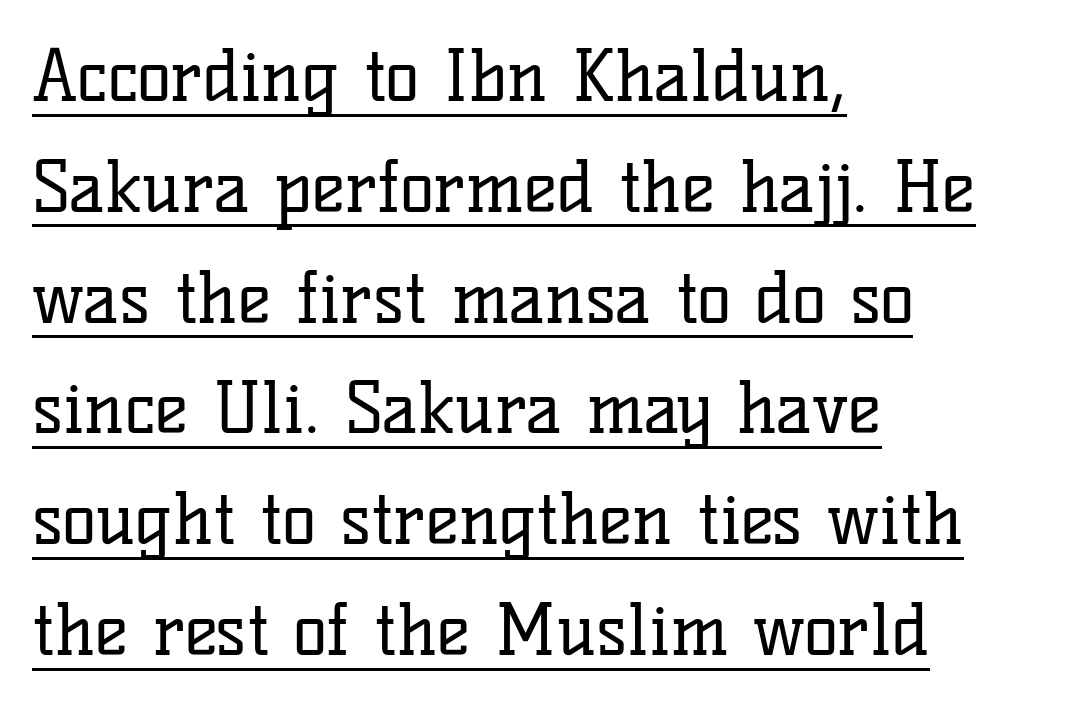
Q: Is the text bold? A: No.
Q: Is the text italic (slanted)? A: No, it is upright.
Q: Is the typeface a serif or a sans-serif typeface? A: Serif.
Q: Is the text underlined? A: Yes.
Q: How is the paragraph aligned? A: Left-aligned.
Q: Is the spacing between letters normal or unusually wide? A: Normal.
Q: Is the spacing between lines tight, normal or loose? A: Normal.
Q: Width (condensed, normal, or wide)? A: Normal.
Q: Stroke contrast? A: Low.
Q: x-height? A: Medium.
Q: Monospaced? A: No.
